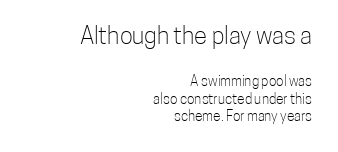
Check the space under the baseline: it is left empty. Vertical spacing — default. Is this a heavy cut? Hardly; it is regular or lighter. Each line ends at the same right margin while the left side varies. Does the bottom block carry the larger type? No, the top block does. Posture: straight, roman, zero tilt.
